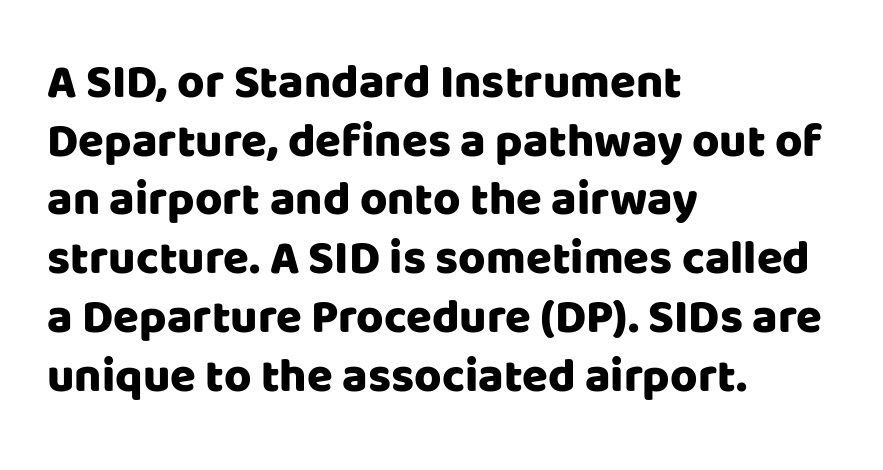
{"serif": "no", "italic": "no", "width": "normal", "stroke_contrast": "low", "x_height": "large", "monospaced": "no", "underline": "no", "align": "left", "line_spacing": "normal", "line_spacing_ratio": 1.25, "letter_spacing": "normal", "letter_spacing_em": 0.0, "glyph_px": 47}
